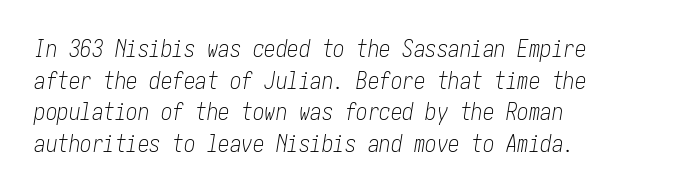
The image shows 23 px text type, italic (leaning right); set left-aligned, normal line spacing (1.38x), normal letter spacing, not underlined.
